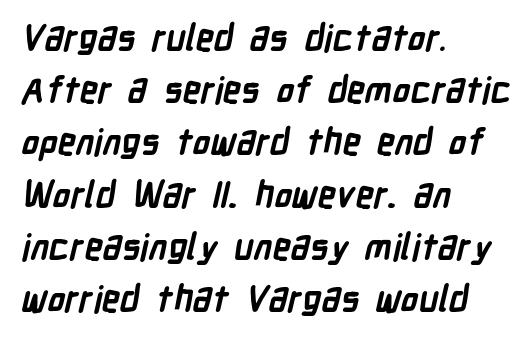
Students, observe: this is what conventionally led text looks like. Caption: standard tracking, unaltered. I'd describe the lettering as bold — thick and assertive. This sample has the flowing, uneven cadence of proportional lettering. Does the type have serifs? No, each stem ends abruptly. Horizontal alignment here is leftward, the default for most running prose.
